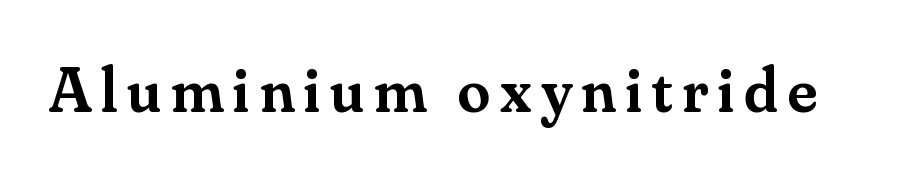
Summary of weight: moderately heavy, a semibold. The strip under each line holds only bare page. Every character sits straight up, as roman type does. These lines are rendered in a variable-pitch font.
